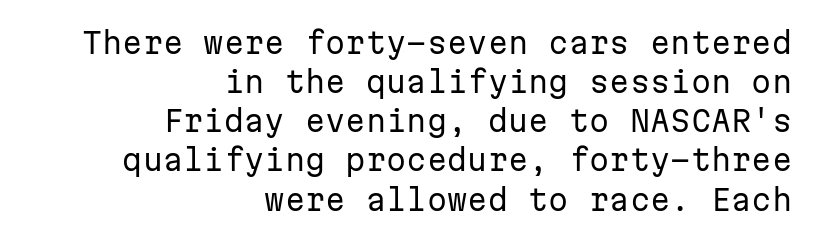
The image shows 29 px regular-weight sans-serif type, upright, monospaced; set right-aligned, normal line spacing (1.35x), normal letter spacing, not underlined; low stroke contrast and a medium x-height.
